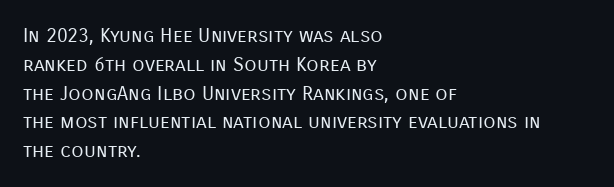
Q: Is the text bold? A: No.
Q: Is the text italic (slanted)? A: No, it is upright.
Q: Is the text underlined? A: No.
Q: How is the paragraph aligned? A: Left-aligned.
Q: Is the spacing between letters normal or unusually wide? A: Normal.
Q: Is the spacing between lines tight, normal or loose? A: Normal.
